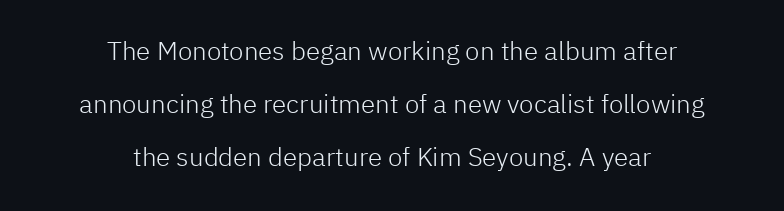
The image shows 26 px text type, upright; set centered, loose line spacing (2.04x), normal letter spacing, not underlined.
